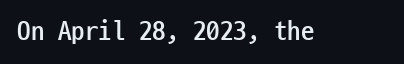
The image shows 27 px bold type, upright; set normal letter spacing, not underlined.
